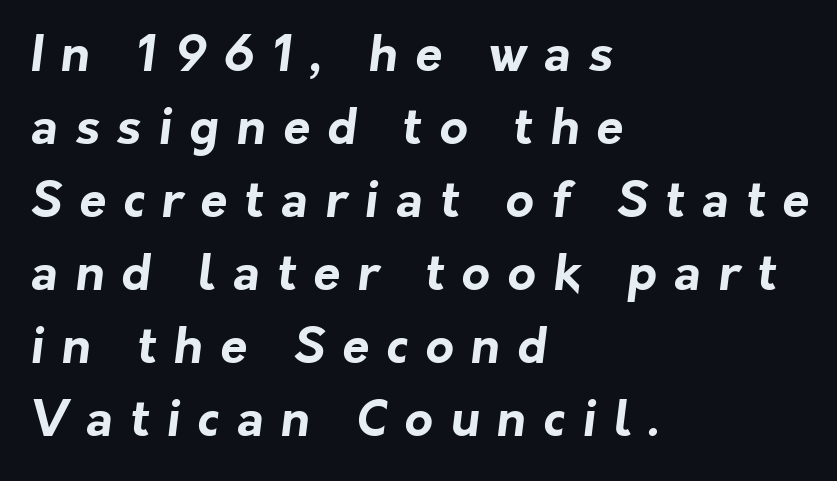
Q: Is the text bold? A: Yes.
Q: Is the typeface a serif or a sans-serif typeface? A: Sans-serif.
Q: Is the text underlined? A: No.
Q: How is the paragraph aligned? A: Left-aligned.
Q: Is the spacing between letters normal or unusually wide? A: Unusually wide.
Q: Is the spacing between lines tight, normal or loose? A: Normal.
Q: Width (condensed, normal, or wide)? A: Normal.
Q: Stroke contrast? A: Low.
Q: x-height? A: Medium.
Q: Monospaced? A: No.
